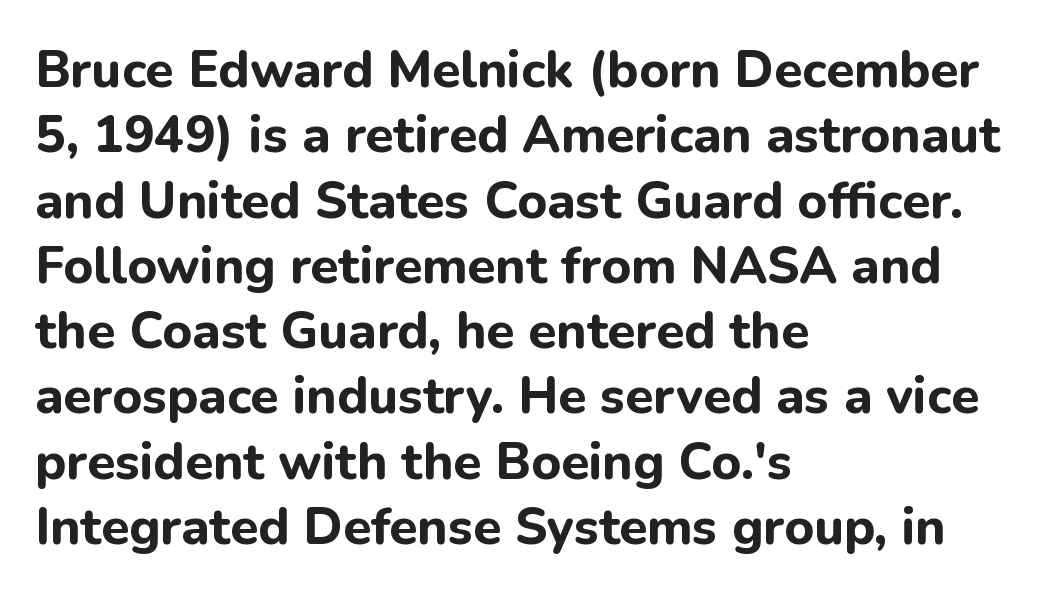
The image shows 51 px bold sans-serif type, upright; set left-aligned, normal line spacing (1.28x), normal letter spacing, not underlined; low stroke contrast and a medium x-height.
